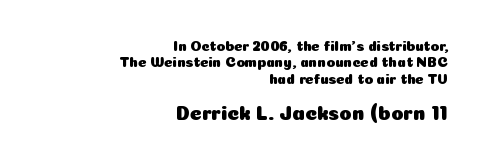
The gap between lines stays unmarked. Observe the ordinary spacing: letters are neighbours, not strangers. A roman cut, with each character standing at attention. The setting favours the right margin, as signatures and pull-quotes sometimes do. Visually, the bottom section dominates because its glyphs are scaled up.
